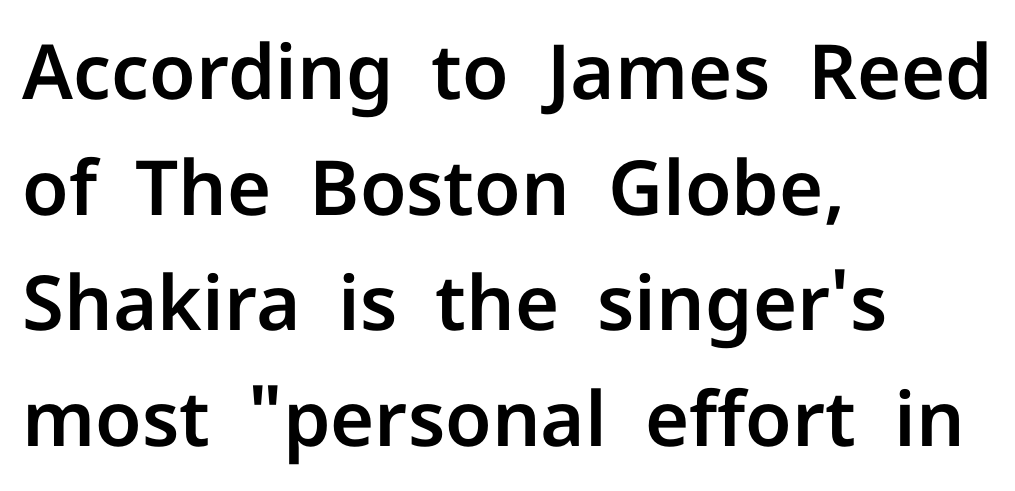
The area under the type is left untouched. The face used here is proportionally spaced, like ordinary book or web type. In CSS terms this would be text-align: left. You can tell it's not italic because the verticals are truly vertical.
